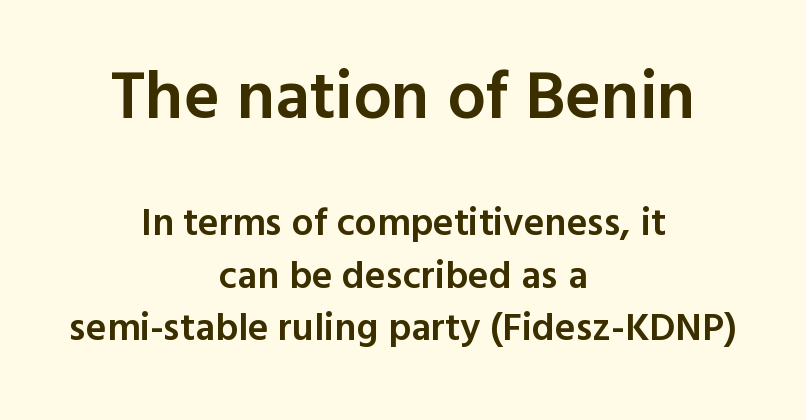
{"serif": "no", "italic": "no", "bold": "semi", "weight": "semibold", "width": "normal", "x_height": "medium", "monospaced": "no", "underline": "no", "align": "center", "line_spacing": "normal", "line_spacing_ratio": 1.35, "letter_spacing": "normal", "letter_spacing_em": 0.0, "larger_block": "first", "size_ratio": 1.74, "glyph_px": 68}
